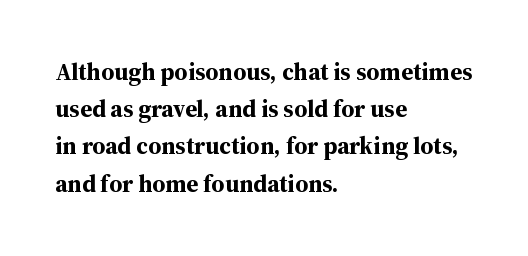
{"italic": "no", "bold": "yes", "underline": "no", "align": "left", "line_spacing": "normal", "line_spacing_ratio": 1.55, "letter_spacing": "normal", "letter_spacing_em": 0.0, "glyph_px": 24}
